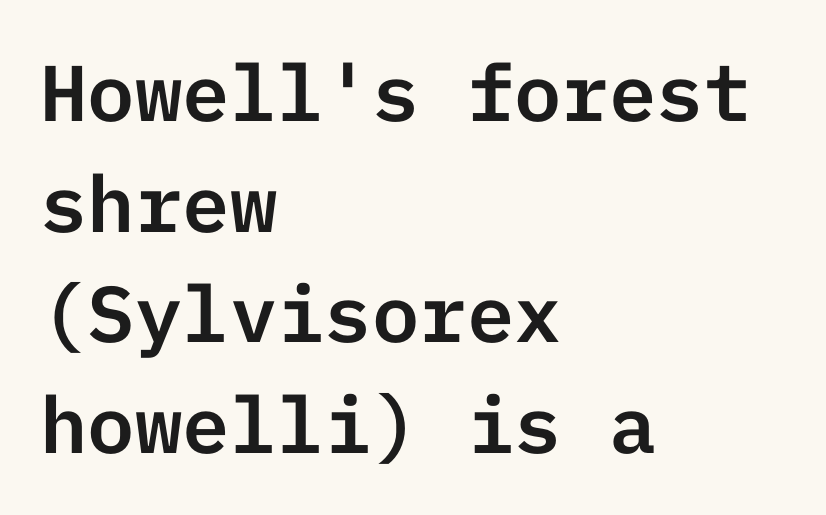
These lines are set flush left with a ragged right edge. Any mark beneath the type? The region is blank. Regarding serifs, this sample does without them. Vertical strokes here are truly vertical. The line-height multiplier appears to be the usual default. The tracking reads as untouched default to a designer's eye.
